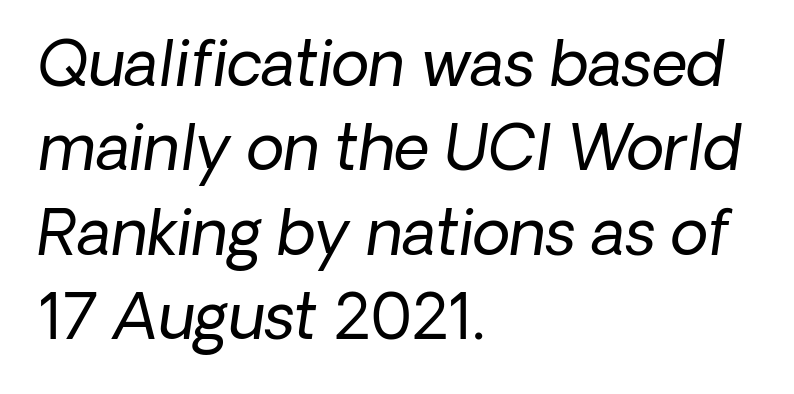
Line starts are locked; line ends wander. Vertically, the passage feels balanced, rows spaced as you'd expect. This rendering leaves character spacing at its baseline value. This is sans-serif lettering, the kind often seen on screens and signage. The rendering uses natural spacing where letterforms have individual widths.
